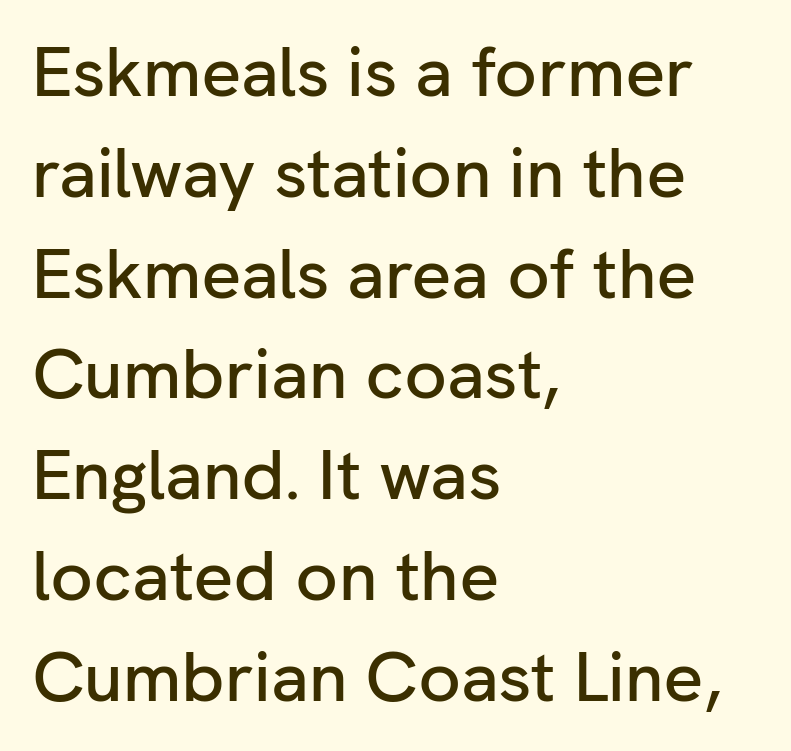
Glance below the letters and you will spot only blank space. Tracking here is standard; glyphs follow each other at the usual distance. Notice how descenders clear the ascenders below comfortably — that's standard leading. When letters stand straight like this, we call the style roman or upright. A typesetter would label this face a sans. This rendering uses left alignment, leaving the right contour irregular.
